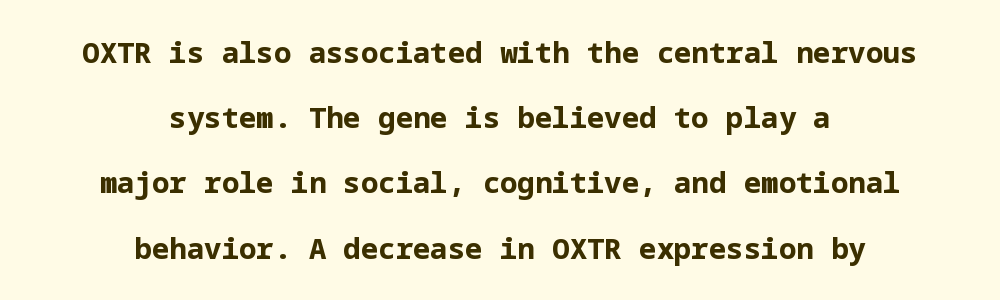
This is heavy type, rendered in bold. This rendering uses center alignment, leaving both contours irregular but symmetric. Interline gaps are noticeably wide in this sample. A typesetter would label this face a sans.
